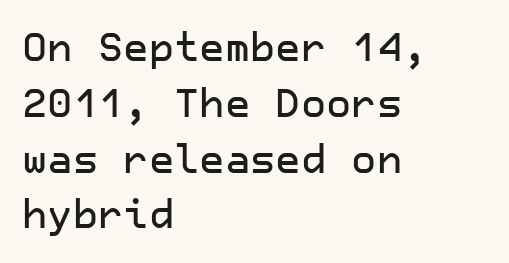
Posture: upright roman. Rows of type keep a routine distance in the vertical direction. The passage shown is not underscored anywhere. Is the letter spacing exaggerated? No — it looks like the ordinary default.
